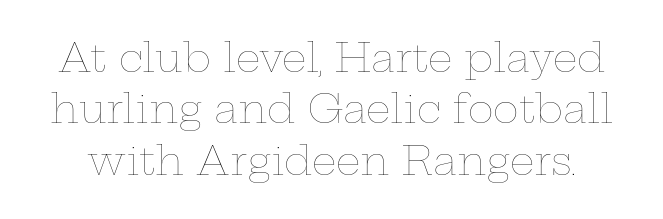
Words appear dense and cohesive because spacing is normal. The face looks like a standard text weight, possibly lighter. Posture: straight, roman, zero tilt. Is there much room between lines? A standard amount, neither cramped nor airy.
